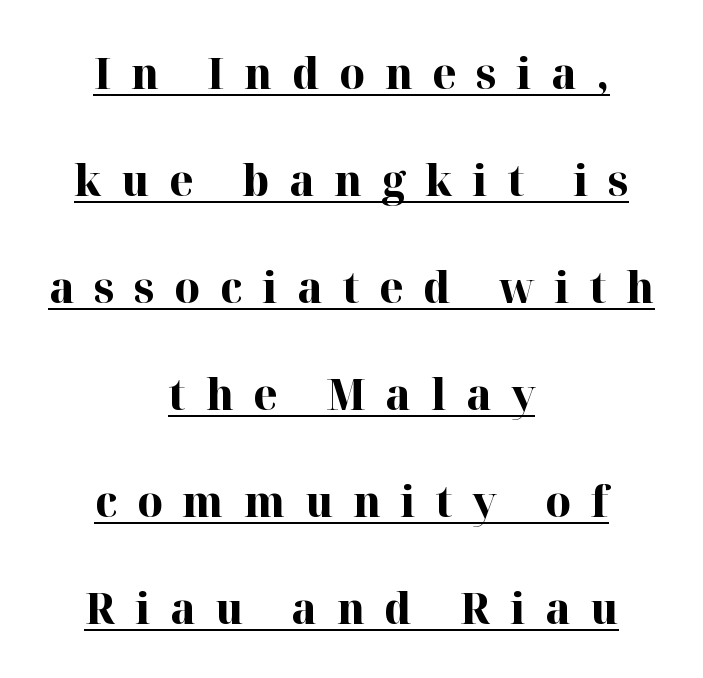
{"serif": "yes", "italic": "no", "bold": "yes", "weight": "bold", "width": "normal", "stroke_contrast": "high", "x_height": "medium", "monospaced": "no", "underline": "yes", "align": "center", "line_spacing": "loose", "line_spacing_ratio": 2.43, "letter_spacing": "wide", "letter_spacing_em": 0.45, "glyph_px": 44}
